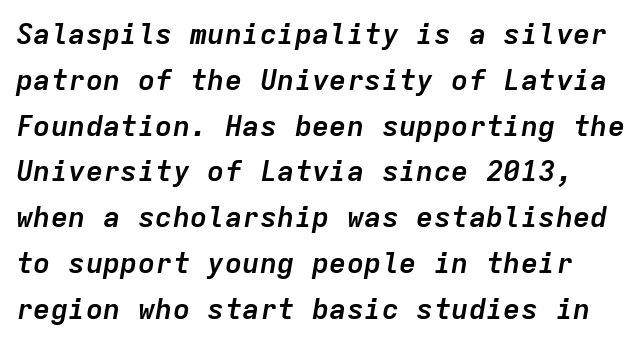
Note the uniform advance width — an 'i' takes as much space as an 'm'. How would I describe the line gaps? Plain and ordinary. The type is set solid horizontally, with unmodified tracking. Lines of text with bare space underneath. You can tell it's italic because the verticals aren't actually vertical. I'd describe the lettering as bold — thick and assertive.
